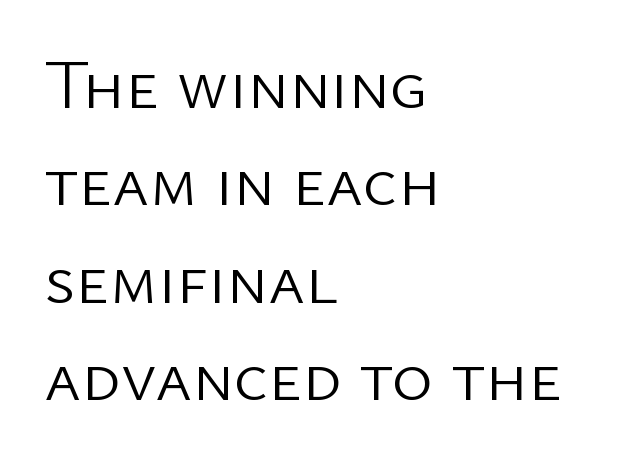
The image shows 70 px light sans-serif type, upright; set left-aligned, normal line spacing (1.39x), normal letter spacing, not underlined; low stroke contrast and a medium x-height.
